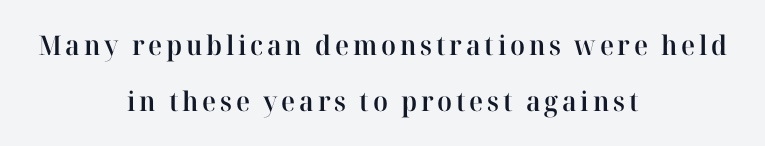
The image shows 27 px text type, upright; set centered, loose line spacing (2.09x), not underlined.
